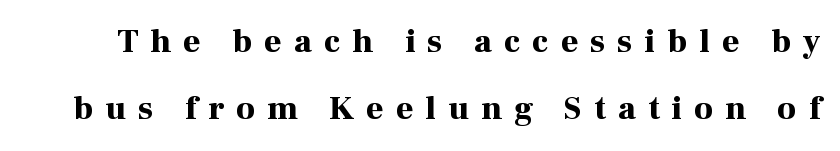
The image shows 33 px bold serif type, upright; set loose line spacing (2.03x), unusually wide letter spacing (+0.37 em), not underlined; high stroke contrast and a medium x-height.
